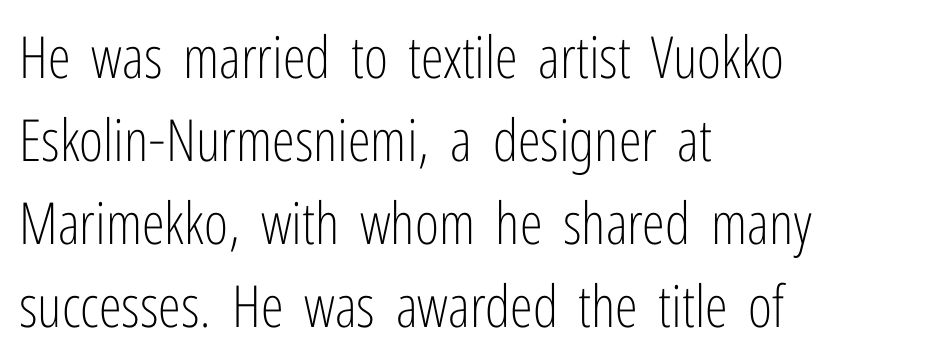
Note: no serifs on the glyphs. These lines are rendered in a variable-pitch font. Check under the words: just untouched page. Each word holds together tightly as a unit, with standard inter-letter gaps. This is the regular roman posture of the typeface. Unbolded letterforms with no extra heft.
